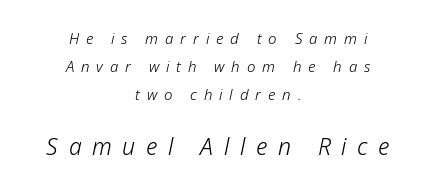
Caption: upper text group reduced, lower text group enlarged. The letters are slanted; this is an italic face. The tracking jumps out immediately: characters are airy and widely separated. The space directly below the letters is spotless. Horizontal alignment here is central, giving a formal, balanced look. The typesetting does not lean heavy: it is not bold.
